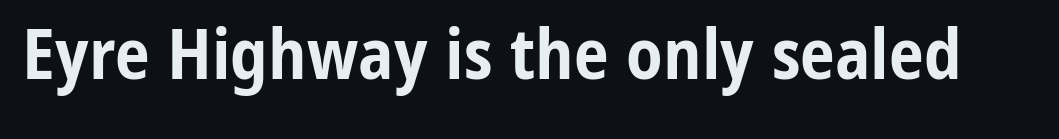
{"serif": "no", "italic": "no", "bold": "yes", "weight": "bold", "width": "condensed", "stroke_contrast": "low", "x_height": "medium", "monospaced": "no", "underline": "no", "letter_spacing": "normal", "letter_spacing_em": 0.0, "glyph_px": 70}
